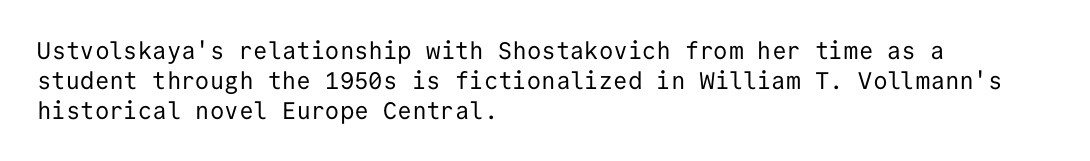
{"italic": "no", "bold": "no", "underline": "no", "align": "left", "line_spacing_ratio": 1.24, "letter_spacing": "normal", "letter_spacing_em": 0.0, "glyph_px": 24}
